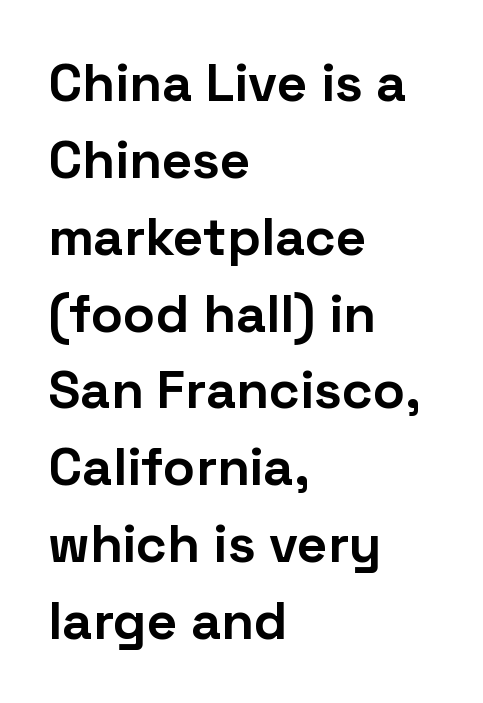
{"serif": "no", "italic": "no", "bold": "yes", "weight": "bold", "width": "normal", "stroke_contrast": "low", "x_height": "medium", "monospaced": "no", "underline": "no", "align": "left", "line_spacing": "normal", "line_spacing_ratio": 1.45, "letter_spacing": "normal", "letter_spacing_em": 0.0, "glyph_px": 53}
